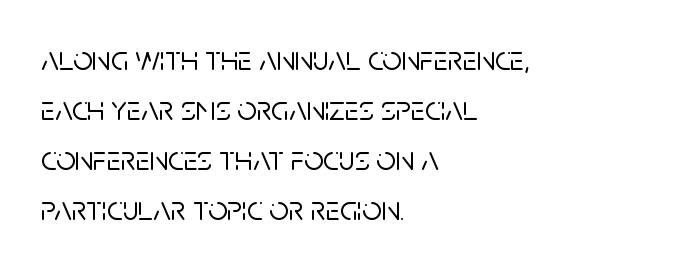
The image shows 34 px sans-serif type, upright; set left-aligned, normal line spacing (1.47x), normal letter spacing, not underlined; low stroke contrast and a large x-height.
